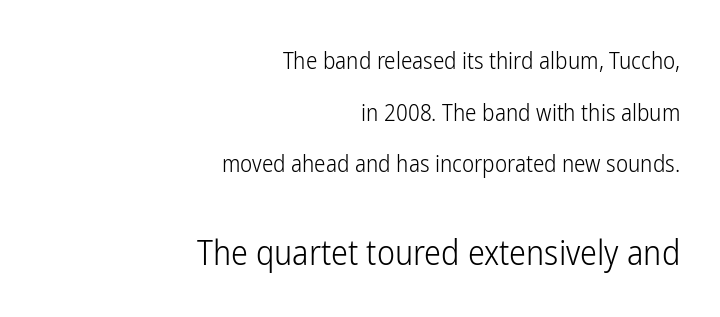
The image shows 34 px light, condensed sans-serif type, upright; set right-aligned, loose line spacing (2.24x), normal letter spacing, not underlined; the second (bottom) block is 1.48x larger; low stroke contrast and a medium x-height.
